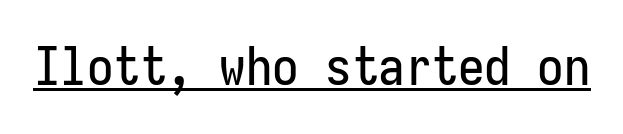
{"serif": "no", "italic": "no", "width": "condensed", "stroke_contrast": "low", "x_height": "medium", "monospaced": "yes", "underline": "yes", "letter_spacing": "normal", "letter_spacing_em": 0.0, "glyph_px": 53}
